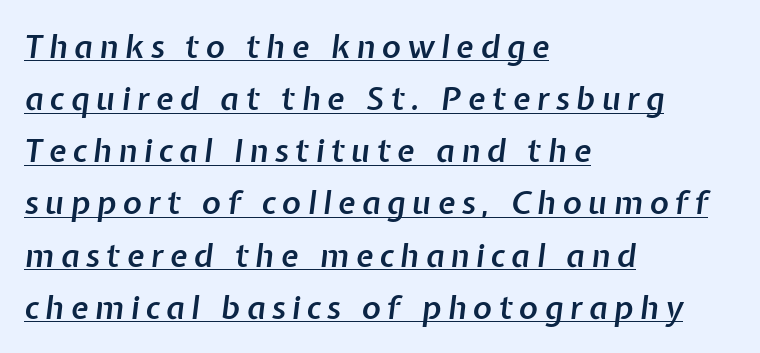
Q: Is the text bold? A: Semi-bold.
Q: Is the text italic (slanted)? A: Yes, it leans right by about 7 degrees.
Q: Is the text underlined? A: Yes.
Q: How is the paragraph aligned? A: Left-aligned.
Q: Is the spacing between letters normal or unusually wide? A: Unusually wide.
Q: Is the spacing between lines tight, normal or loose? A: Normal.
Q: Width (condensed, normal, or wide)? A: Normal.
Q: Stroke contrast? A: Low.
Q: x-height? A: Medium.
Q: Monospaced? A: No.
